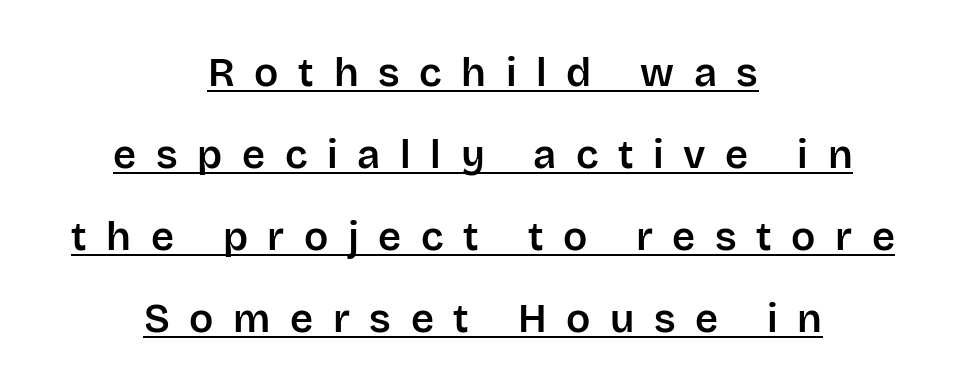
Q: Is the text italic (slanted)? A: No, it is upright.
Q: Is the typeface a serif or a sans-serif typeface? A: Sans-serif.
Q: Is the text underlined? A: Yes.
Q: How is the paragraph aligned? A: Centered.
Q: Is the spacing between letters normal or unusually wide? A: Unusually wide.
Q: Is the spacing between lines tight, normal or loose? A: Loose.
Q: Width (condensed, normal, or wide)? A: Normal.
Q: Stroke contrast? A: Low.
Q: x-height? A: Large.
Q: Monospaced? A: No.
